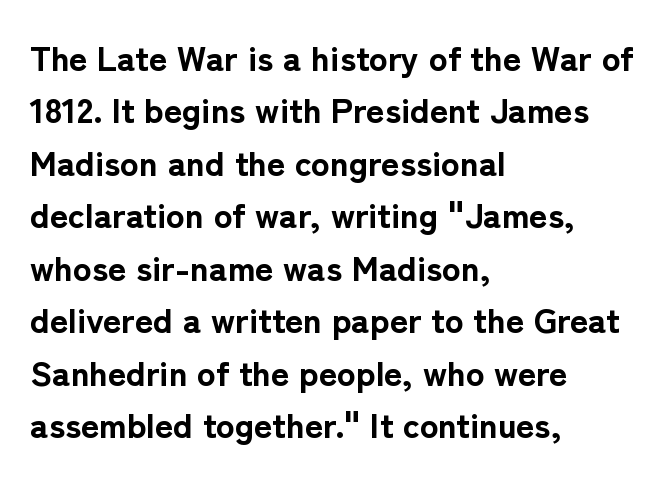
{"serif": "no", "italic": "no", "bold": "yes", "weight": "bold", "width": "normal", "stroke_contrast": "low", "x_height": "medium", "monospaced": "no", "underline": "no", "align": "left", "line_spacing": "normal", "line_spacing_ratio": 1.5, "letter_spacing": "normal", "letter_spacing_em": 0.0, "glyph_px": 35}
